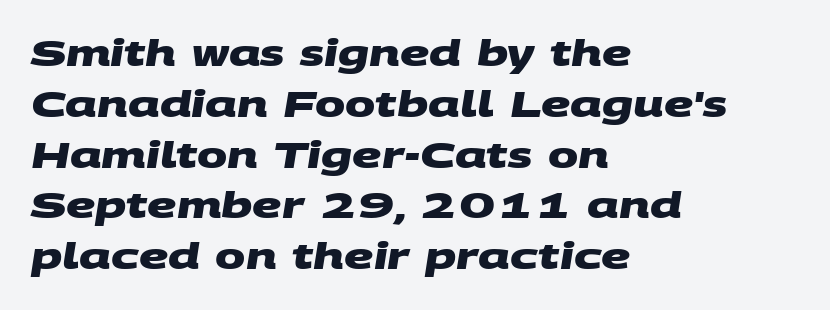
The image shows 36 px heavy, wide sans-serif type; set left-aligned, normal line spacing (1.41x), normal letter spacing, not underlined; medium stroke contrast and a large x-height.
